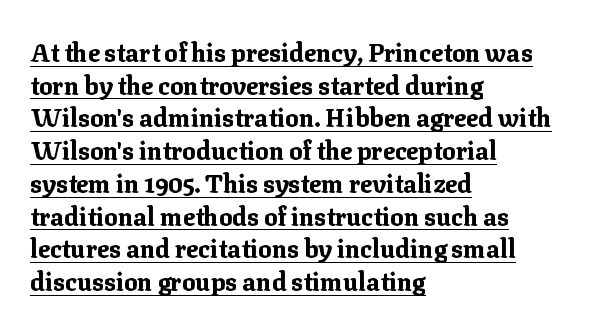
{"italic": "no", "bold": "yes", "underline": "yes", "align": "left", "line_spacing": "normal", "line_spacing_ratio": 1.31, "letter_spacing": "normal", "letter_spacing_em": 0.0, "glyph_px": 25}
